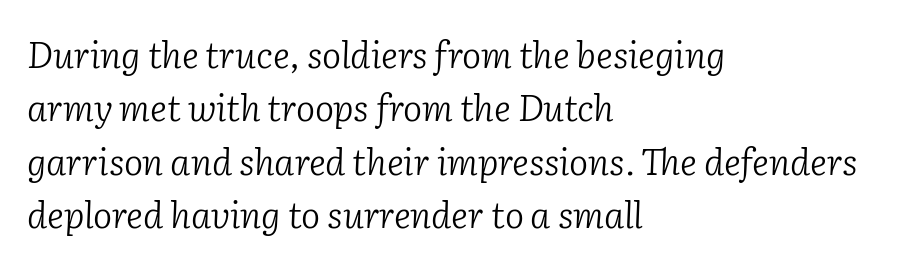
{"serif": "yes", "italic": "yes", "lean": "right", "slant_degrees": 2, "bold": "no", "weight": "light", "width": "normal", "stroke_contrast": "low", "x_height": "medium", "monospaced": "no", "underline": "no", "align": "left", "line_spacing": "normal", "line_spacing_ratio": 1.48, "letter_spacing": "normal", "letter_spacing_em": 0.0, "glyph_px": 36}
